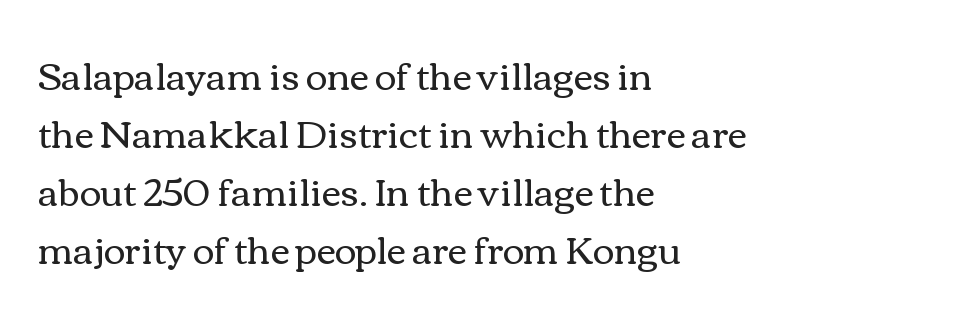
Q: Is the text bold? A: No.
Q: Is the text italic (slanted)? A: No, it is upright.
Q: Is the text underlined? A: No.
Q: How is the paragraph aligned? A: Left-aligned.
Q: Is the spacing between letters normal or unusually wide? A: Normal.
Q: Is the spacing between lines tight, normal or loose? A: Normal.
Q: Width (condensed, normal, or wide)? A: Wide.
Q: Stroke contrast? A: Medium.
Q: x-height? A: Medium.
Q: Monospaced? A: No.
